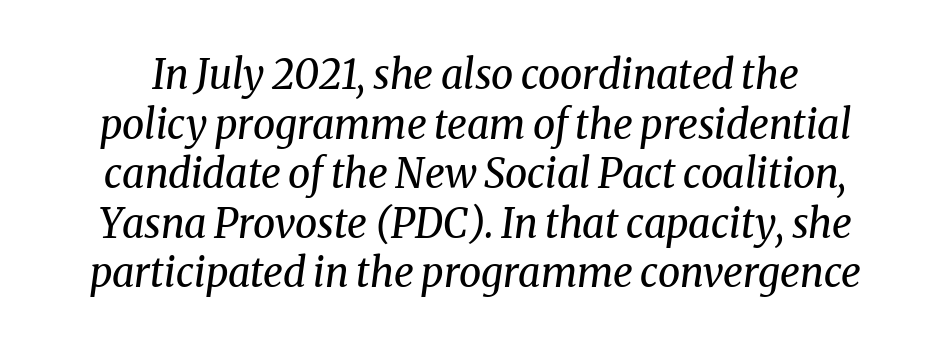
The image shows 40 px regular-weight serif type, italic (leaning right); set line spacing 1.24x, normal letter spacing, not underlined; medium stroke contrast and a medium x-height.
